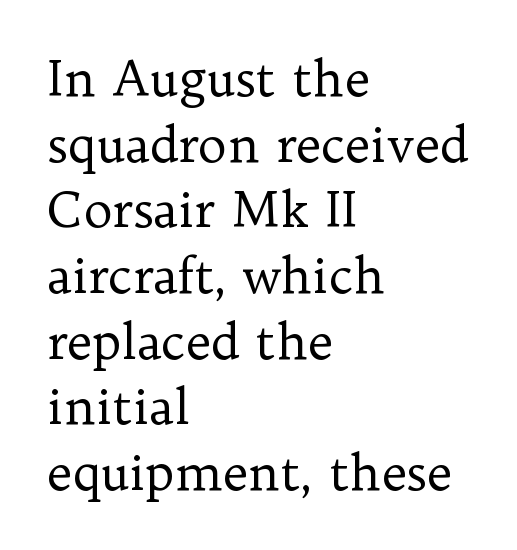
Font category for this specimen: serif. The font's upright variant was chosen for this text. Letters rest on an invisible, unmarked baseline. The weight tops out at a normal text grade.
